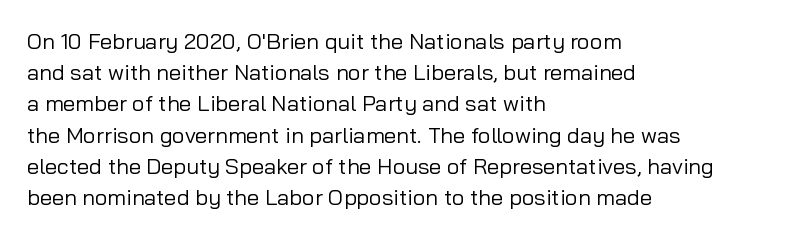
The image shows 22 px text type, upright; set left-aligned, normal line spacing (1.42x), normal letter spacing, not underlined.
